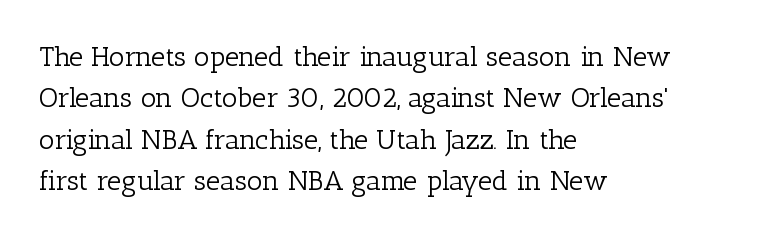
The image shows 28 px light serif type, upright; set left-aligned, normal line spacing (1.48x), normal letter spacing, not underlined; low stroke contrast and a medium x-height.
